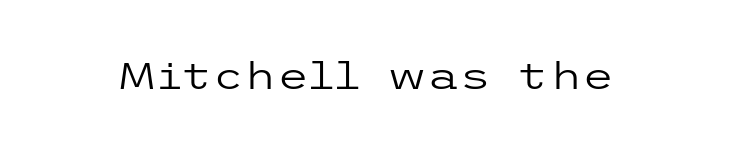
Q: Is the text bold? A: No.
Q: Is the text italic (slanted)? A: No, it is upright.
Q: Is the typeface a serif or a sans-serif typeface? A: Sans-serif.
Q: Is the text underlined? A: No.
Q: Is the spacing between letters normal or unusually wide? A: Normal.
Q: Width (condensed, normal, or wide)? A: Wide.
Q: Stroke contrast? A: Low.
Q: x-height? A: Medium.
